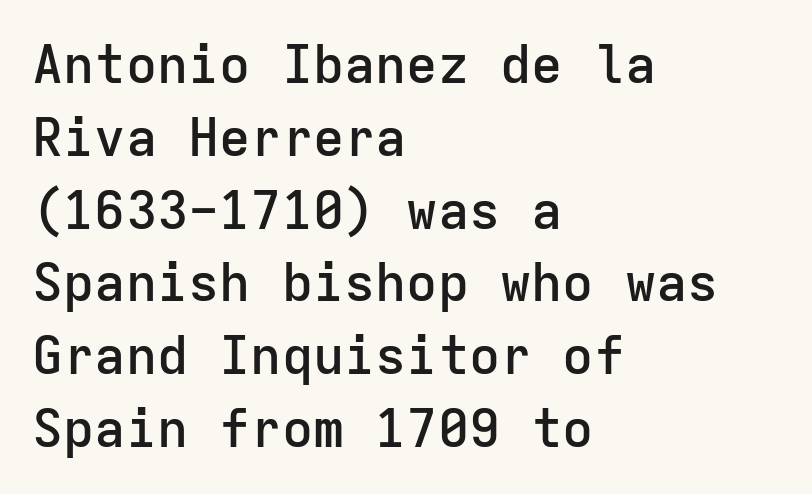
Interline gaps are of average width in this sample. Tall strokes in this sample are plumb rather than angled. Weight check: semibold — heavier than regular, not quite bold. The letters march in equal steps, a hallmark of fixed-pitch type.
